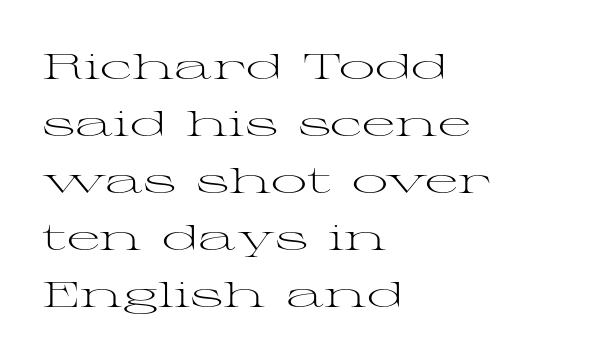
{"serif": "yes", "italic": "no", "bold": "no", "weight": "light", "width": "wide", "stroke_contrast": "medium", "x_height": "medium", "monospaced": "no", "underline": "no", "align": "left", "line_spacing": "normal", "line_spacing_ratio": 1.58, "letter_spacing": "normal", "letter_spacing_em": 0.0, "glyph_px": 36}
